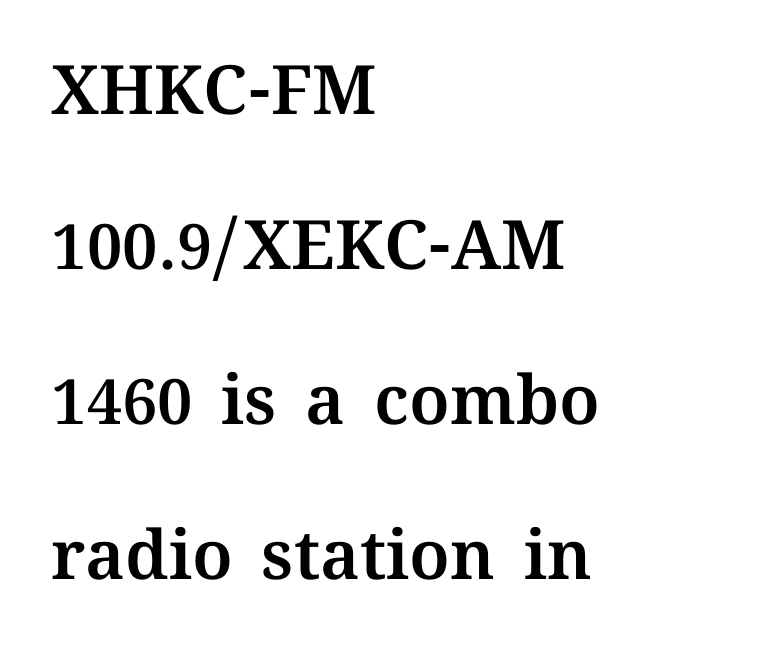
Q: Is the text italic (slanted)? A: No, it is upright.
Q: Is the text underlined? A: No.
Q: How is the paragraph aligned? A: Left-aligned.
Q: Is the spacing between letters normal or unusually wide? A: Normal.
Q: Is the spacing between lines tight, normal or loose? A: Loose.
Q: Width (condensed, normal, or wide)? A: Normal.
Q: Stroke contrast? A: Medium.
Q: x-height? A: Medium.
Q: Monospaced? A: No.
